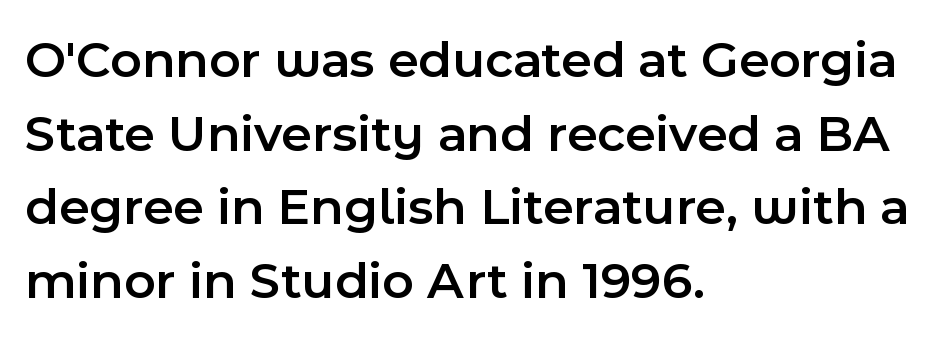
{"serif": "no", "italic": "no", "bold": "semi", "weight": "semibold", "width": "normal", "x_height": "medium", "monospaced": "no", "underline": "no", "align": "left", "line_spacing": "normal", "line_spacing_ratio": 1.39, "letter_spacing": "normal", "letter_spacing_em": 0.0, "glyph_px": 53}
